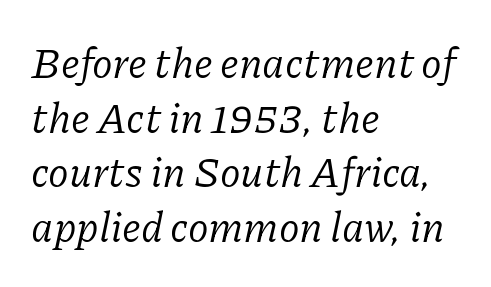
{"serif": "yes", "italic": "yes", "lean": "right", "slant_degrees": 11, "bold": "no", "weight": "regular", "width": "normal", "stroke_contrast": "low", "x_height": "medium", "monospaced": "no", "underline": "no", "align": "left", "line_spacing": "normal", "line_spacing_ratio": 1.3, "letter_spacing": "normal", "letter_spacing_em": 0.0, "glyph_px": 42}
